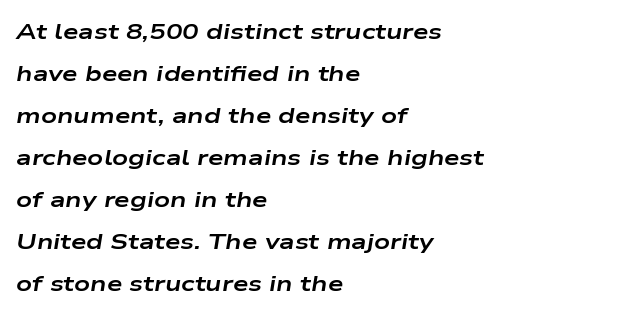
The image shows 22 px bold type, italic (leaning right); set left-aligned, loose line spacing (1.91x), normal letter spacing, not underlined.
